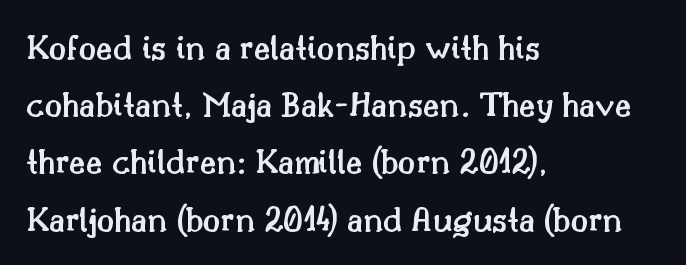
Q: Is the text bold? A: Semi-bold.
Q: Is the text italic (slanted)? A: No, it is upright.
Q: Is the typeface a serif or a sans-serif typeface? A: Serif.
Q: Is the text underlined? A: No.
Q: How is the paragraph aligned? A: Left-aligned.
Q: Is the spacing between letters normal or unusually wide? A: Normal.
Q: Is the spacing between lines tight, normal or loose? A: Normal.
Q: Width (condensed, normal, or wide)? A: Normal.
Q: Stroke contrast? A: Medium.
Q: x-height? A: Small.
Q: Monospaced? A: No.
